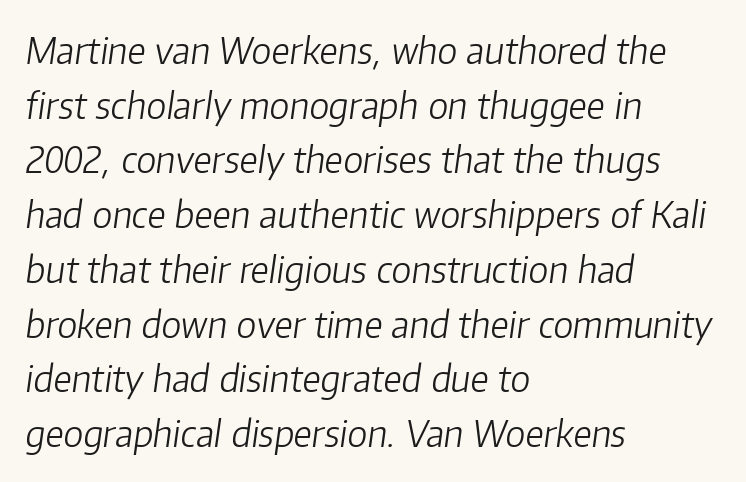
Q: Is the text bold? A: No.
Q: Is the text italic (slanted)? A: Yes, it leans right by about 8 degrees.
Q: Is the text underlined? A: No.
Q: How is the paragraph aligned? A: Left-aligned.
Q: Is the spacing between letters normal or unusually wide? A: Normal.
Q: Is the spacing between lines tight, normal or loose? A: Normal.
Q: Width (condensed, normal, or wide)? A: Normal.
Q: Stroke contrast? A: Low.
Q: x-height? A: Medium.
Q: Monospaced? A: No.
